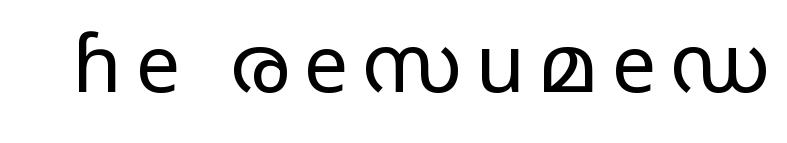
Q: Is the text bold? A: No.
Q: Is the text italic (slanted)? A: No, it is upright.
Q: Is the typeface a serif or a sans-serif typeface? A: Sans-serif.
Q: Is the text underlined? A: No.
Q: Width (condensed, normal, or wide)? A: Wide.
Q: Stroke contrast? A: Low.
Q: x-height? A: Medium.
Q: Monospaced? A: No.
